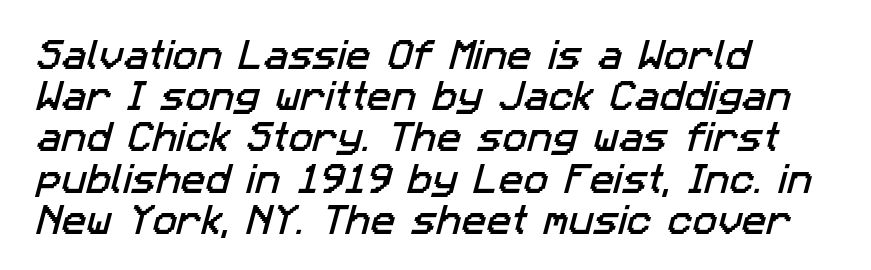
The image shows 33 px sans-serif type; set left-aligned, normal line spacing (1.25x), normal letter spacing, not underlined; low stroke contrast and a medium x-height.
